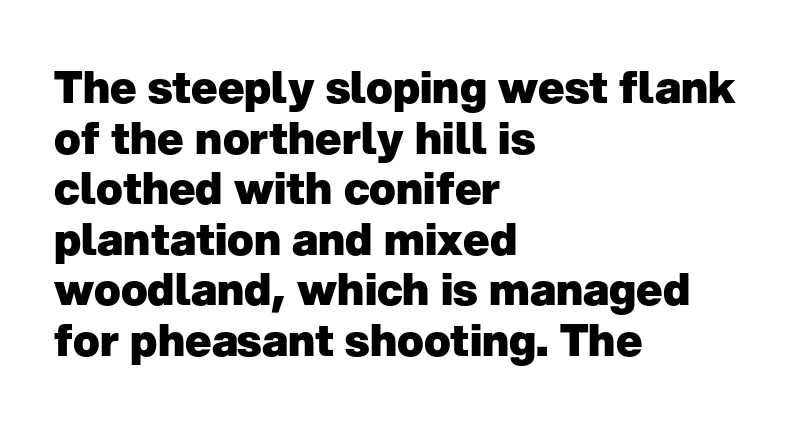
A full-strength bold gives these letters their thick strokes. Stroke terminals: plain, sans-serif. Compared with typical paragraphs, the rows here are closer together. Alignment: flush left. These lines were composed using upright roman letters.
